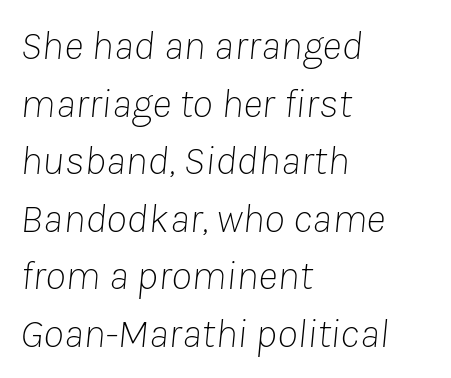
Q: Is the text bold? A: No.
Q: Is the text italic (slanted)? A: Yes, it leans right by about 8 degrees.
Q: Is the text underlined? A: No.
Q: How is the paragraph aligned? A: Left-aligned.
Q: Is the spacing between letters normal or unusually wide? A: Normal.
Q: Is the spacing between lines tight, normal or loose? A: Normal.
Q: Width (condensed, normal, or wide)? A: Normal.
Q: Stroke contrast? A: Low.
Q: x-height? A: Medium.
Q: Monospaced? A: No.
